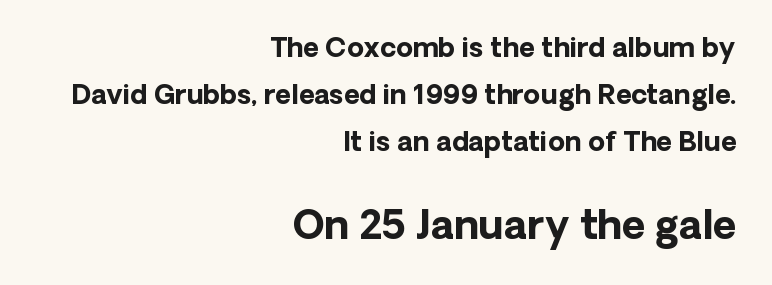
Q: Is the text bold? A: Yes.
Q: Is the text italic (slanted)? A: No, it is upright.
Q: Is the typeface a serif or a sans-serif typeface? A: Sans-serif.
Q: Is the text underlined? A: No.
Q: How is the paragraph aligned? A: Right-aligned.
Q: Is the spacing between letters normal or unusually wide? A: Normal.
Q: Which block of text is set in a larger size, the first (top) or the second (bottom)? A: The second (bottom) one.
Q: Width (condensed, normal, or wide)? A: Normal.
Q: Stroke contrast? A: Low.
Q: x-height? A: Medium.
Q: Monospaced? A: No.
